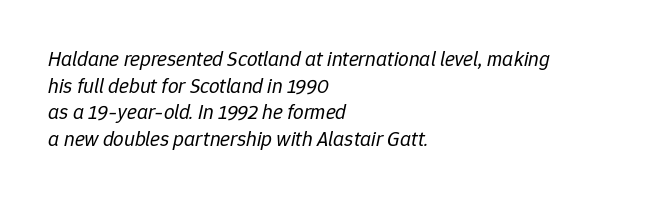
{"italic": "yes", "lean": "right", "slant_degrees": 12, "bold": "no", "underline": "no", "align": "left", "line_spacing": "normal", "line_spacing_ratio": 1.27, "letter_spacing": "normal", "letter_spacing_em": 0.0, "glyph_px": 21}
